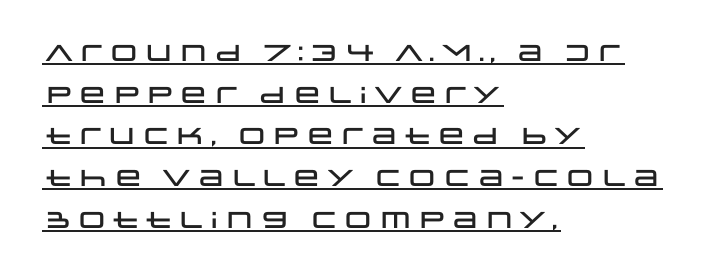
The image shows 23 px text type, upright; set left-aligned, line spacing 1.81x, normal letter spacing, underlined.
